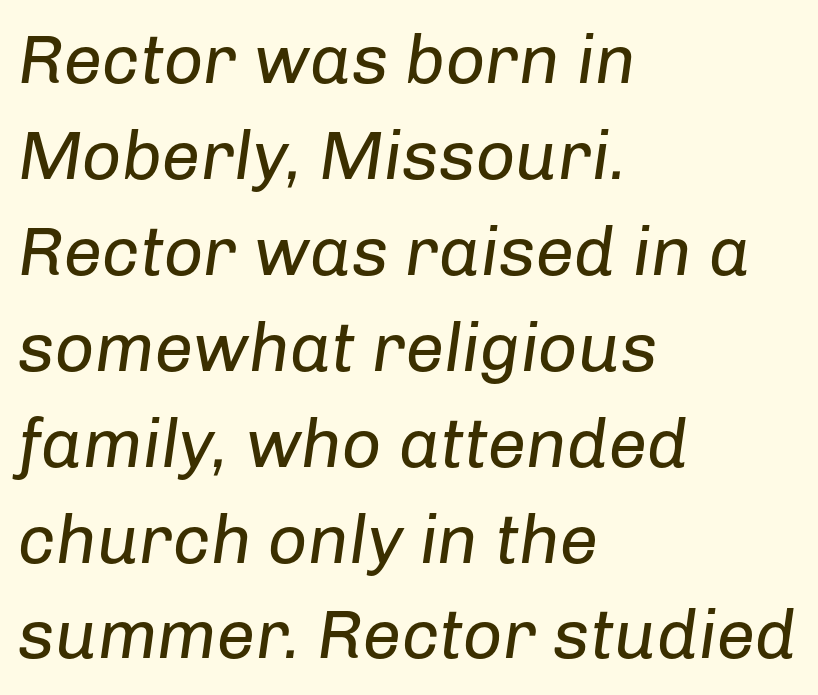
Bare-footed words on every line. Where is the straight margin? On the left. The strokes carry an ordinary text weight at most. The face used here is proportionally spaced, like ordinary book or web type. Caption: standard tracking, unaltered. The font's italic variant was chosen for this text.
